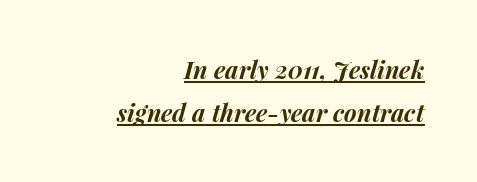
{"italic": "yes", "lean": "right", "slant_degrees": 15, "bold": "yes", "underline": "yes", "align": "right", "line_spacing_ratio": 1.78, "letter_spacing": "normal", "letter_spacing_em": 0.0, "glyph_px": 24}
